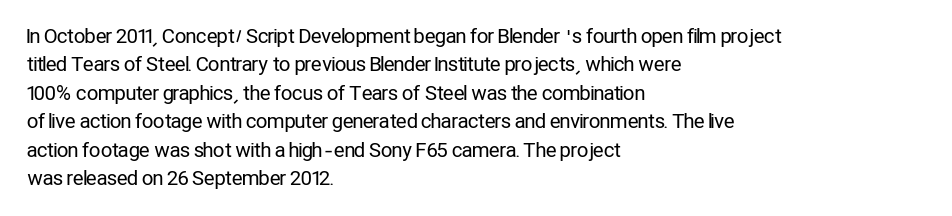
Glyph-to-glyph distance matches everyday printed text. One glance says typical: line gaps are just what's usual. A bare baseline throughout the passage. Does the lettering tilt? It doesn't — this is upright.
